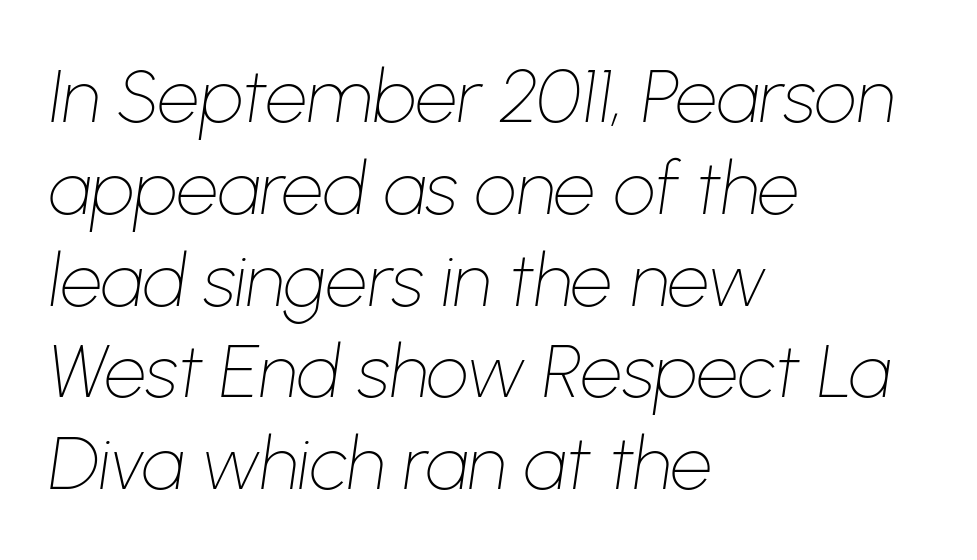
Q: Is the text bold? A: No.
Q: Is the text italic (slanted)? A: Yes, it leans right by about 8 degrees.
Q: Is the text underlined? A: No.
Q: How is the paragraph aligned? A: Left-aligned.
Q: Is the spacing between letters normal or unusually wide? A: Normal.
Q: Width (condensed, normal, or wide)? A: Normal.
Q: Stroke contrast? A: Low.
Q: x-height? A: Medium.
Q: Monospaced? A: No.
